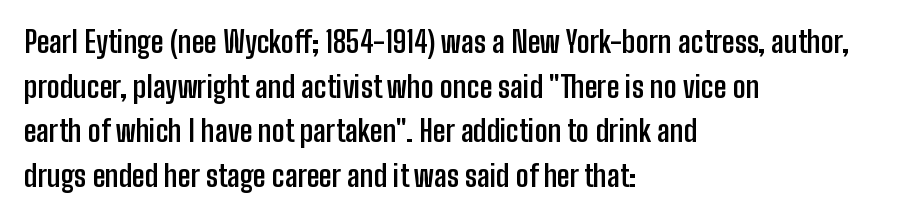
The image shows 29 px semibold, condensed sans-serif type, upright; set left-aligned, normal line spacing (1.54x), normal letter spacing, not underlined; low stroke contrast and a medium x-height.
